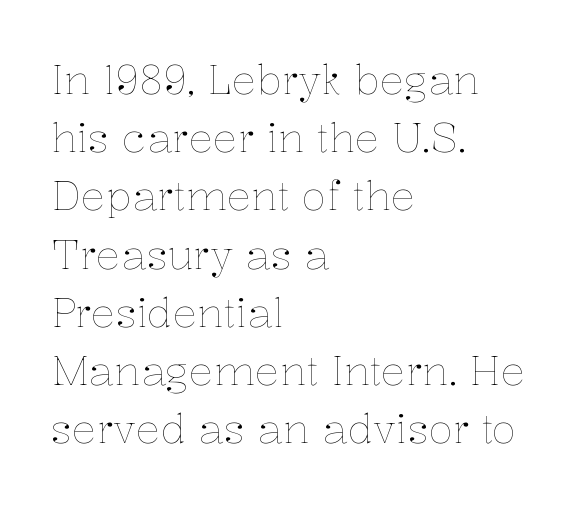
{"italic": "no", "bold": "no", "weight": "thin", "width": "normal", "stroke_contrast": "low", "x_height": "medium", "monospaced": "no", "underline": "no", "align": "left", "line_spacing": "normal", "line_spacing_ratio": 1.42, "letter_spacing": "normal", "letter_spacing_em": 0.0, "glyph_px": 41}
